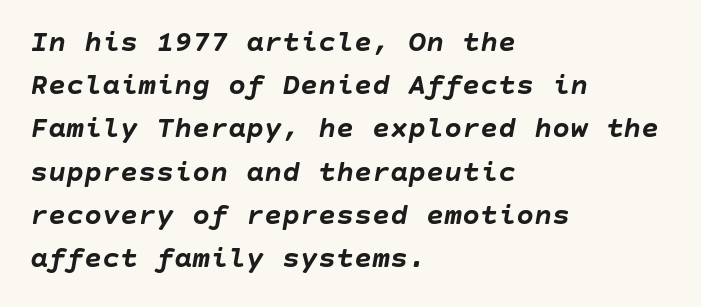
{"italic": "yes", "lean": "right", "slant_degrees": 10, "bold": "yes", "weight": "semibold", "width": "normal", "stroke_contrast": "low", "x_height": "large", "underline": "no", "align": "left", "line_spacing": "normal", "line_spacing_ratio": 1.44, "letter_spacing": "normal", "letter_spacing_em": 0.0, "glyph_px": 30}
